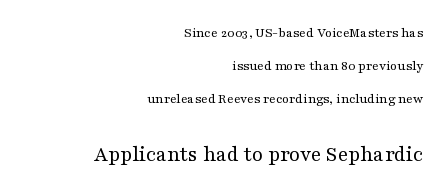
Q: Is the text bold? A: No.
Q: Is the text italic (slanted)? A: No, it is upright.
Q: Is the text underlined? A: No.
Q: How is the paragraph aligned? A: Right-aligned.
Q: Is the spacing between letters normal or unusually wide? A: Normal.
Q: Is the spacing between lines tight, normal or loose? A: Loose.
Q: Which block of text is set in a larger size, the first (top) or the second (bottom)? A: The second (bottom) one.
